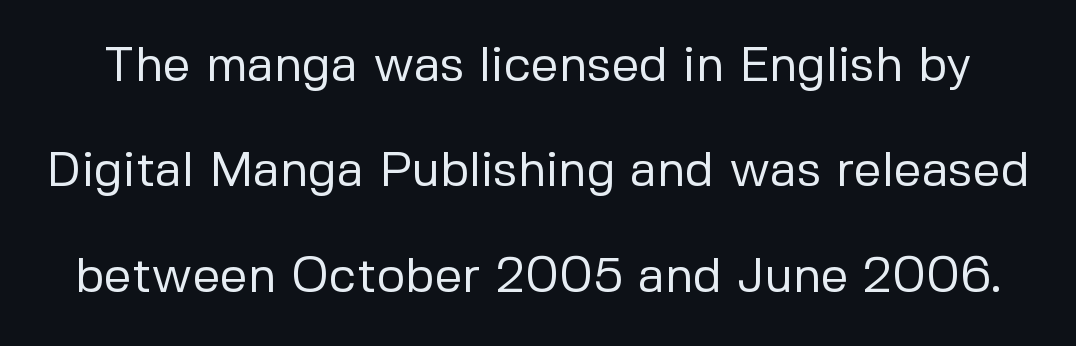
The image shows 49 px regular-weight sans-serif type, upright; set loose line spacing (2.15x), normal letter spacing, not underlined; low stroke contrast and a medium x-height.
